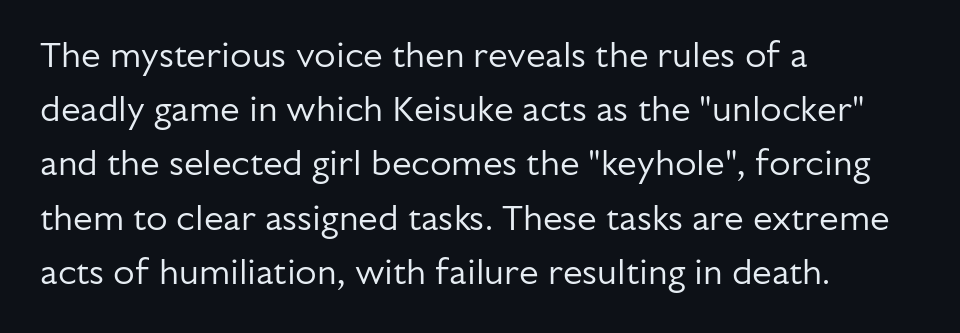
{"serif": "no", "italic": "no", "bold": "no", "weight": "regular", "width": "normal", "stroke_contrast": "low", "x_height": "medium", "monospaced": "no", "underline": "no", "align": "left", "line_spacing": "normal", "line_spacing_ratio": 1.55, "letter_spacing": "normal", "letter_spacing_em": 0.0, "glyph_px": 35}
